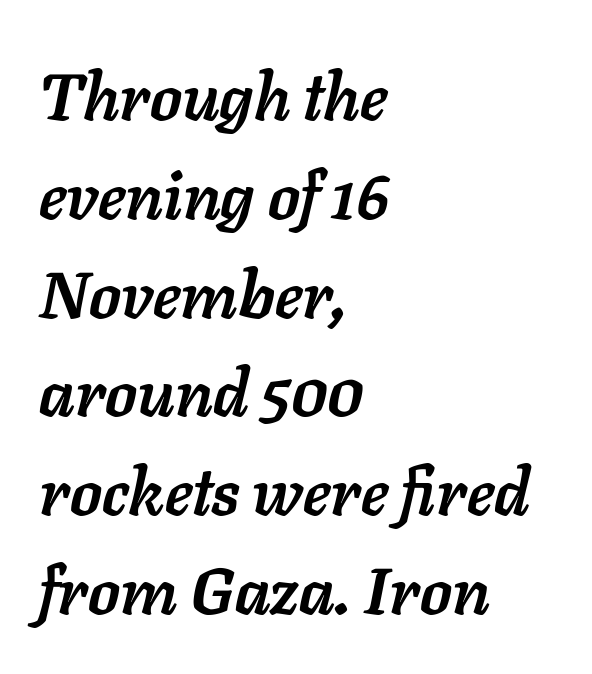
The image shows 65 px semibold type, italic (leaning right); set left-aligned, normal line spacing (1.52x), normal letter spacing, not underlined; low stroke contrast and a medium x-height.
